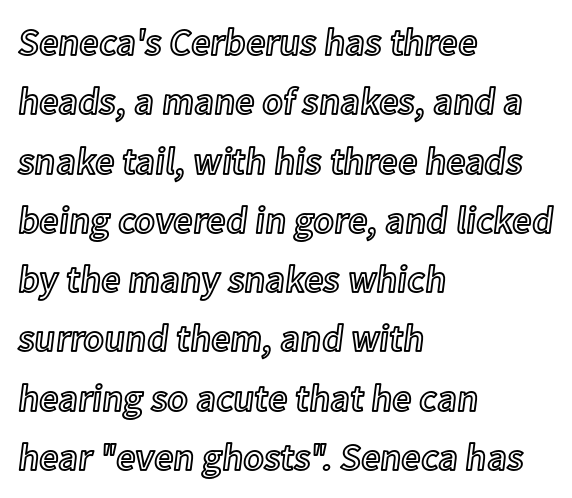
Q: Is the text italic (slanted)? A: Yes.
Q: Is the text underlined? A: No.
Q: How is the paragraph aligned? A: Left-aligned.
Q: Is the spacing between letters normal or unusually wide? A: Normal.
Q: Is the spacing between lines tight, normal or loose? A: Normal.
Q: Width (condensed, normal, or wide)? A: Normal.
Q: x-height? A: Medium.
Q: Monospaced? A: No.
